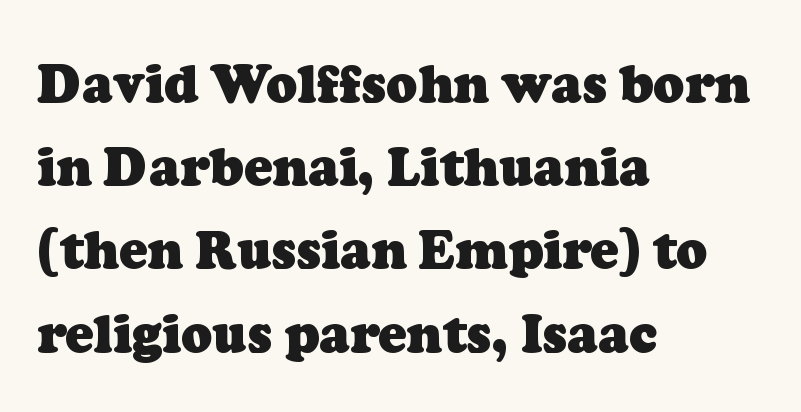
The face used here is proportionally spaced, like ordinary book or web type. Standard letterfit; no display-style spreading of the glyphs. The baseline area is clear. The type family on display is of the serif kind. Horizontal bands of white between lines are of average thickness.
